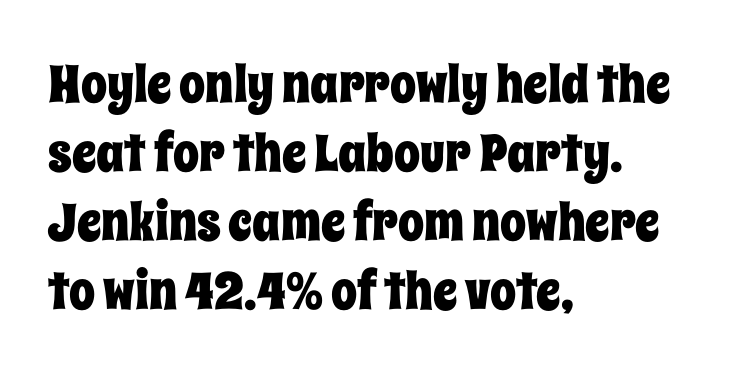
{"italic": "no", "width": "condensed", "stroke_contrast": "low", "x_height": "large", "monospaced": "no", "underline": "no", "align": "left", "line_spacing": "normal", "line_spacing_ratio": 1.33, "letter_spacing": "normal", "letter_spacing_em": 0.0, "glyph_px": 52}
